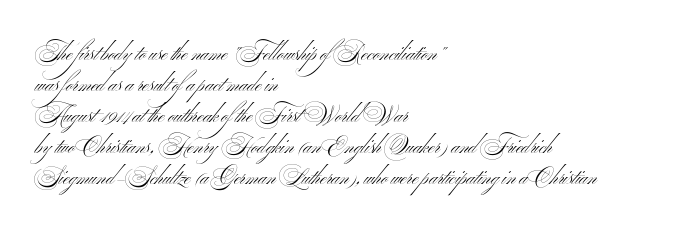
The image shows 21 px text type; set left-aligned, normal line spacing (1.48x), normal letter spacing, not underlined.
